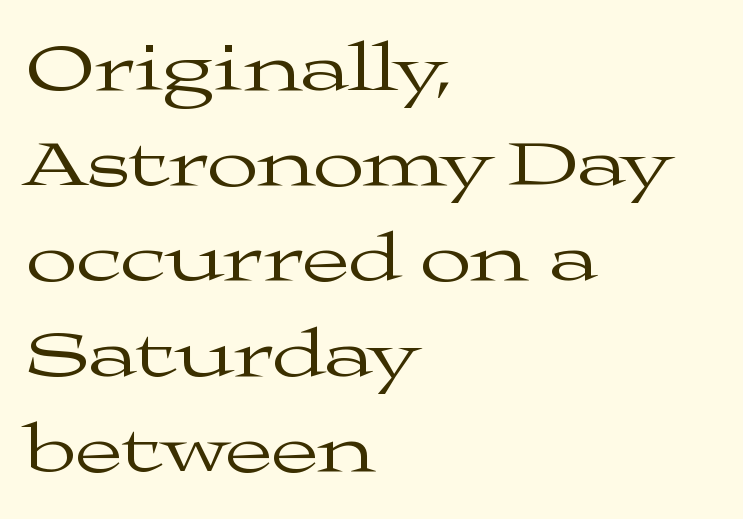
Q: Is the text bold? A: No.
Q: Is the text italic (slanted)? A: No, it is upright.
Q: Is the typeface a serif or a sans-serif typeface? A: Serif.
Q: Is the text underlined? A: No.
Q: How is the paragraph aligned? A: Left-aligned.
Q: Is the spacing between letters normal or unusually wide? A: Normal.
Q: Is the spacing between lines tight, normal or loose? A: Normal.
Q: Width (condensed, normal, or wide)? A: Wide.
Q: Stroke contrast? A: Medium.
Q: x-height? A: Medium.
Q: Monospaced? A: No.
